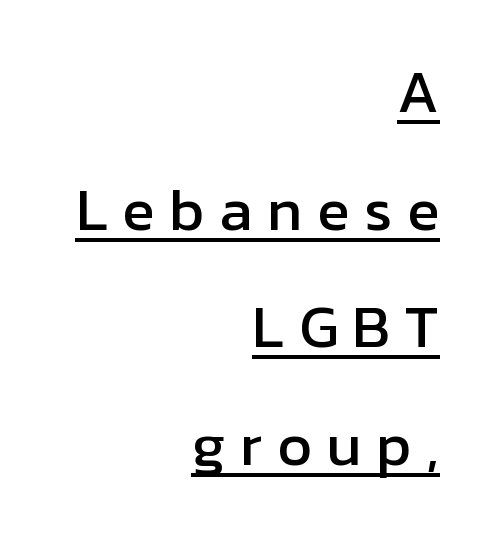
Q: Is the text italic (slanted)? A: No, it is upright.
Q: Is the typeface a serif or a sans-serif typeface? A: Sans-serif.
Q: Is the text underlined? A: Yes.
Q: How is the paragraph aligned? A: Right-aligned.
Q: Is the spacing between letters normal or unusually wide? A: Unusually wide.
Q: Is the spacing between lines tight, normal or loose? A: Loose.
Q: Width (condensed, normal, or wide)? A: Normal.
Q: Stroke contrast? A: Low.
Q: x-height? A: Medium.
Q: Monospaced? A: No.
